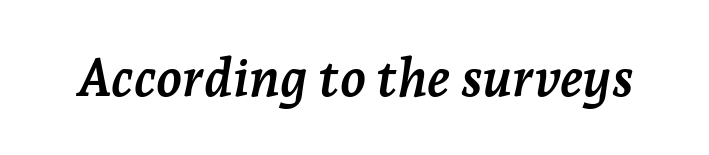
{"serif": "yes", "italic": "yes", "lean": "right", "slant_degrees": 7, "bold": "yes", "weight": "semibold", "width": "normal", "stroke_contrast": "low", "x_height": "medium", "monospaced": "no", "underline": "no", "letter_spacing": "normal", "letter_spacing_em": 0.0, "glyph_px": 53}
